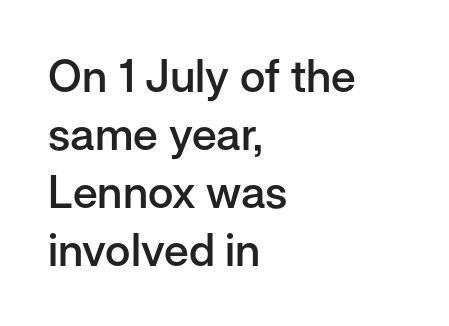
{"serif": "no", "italic": "no", "bold": "semi", "weight": "semibold", "width": "normal", "stroke_contrast": "low", "x_height": "medium", "monospaced": "no", "underline": "no", "align": "left", "line_spacing": "normal", "line_spacing_ratio": 1.29, "letter_spacing": "normal", "letter_spacing_em": 0.0, "glyph_px": 45}
